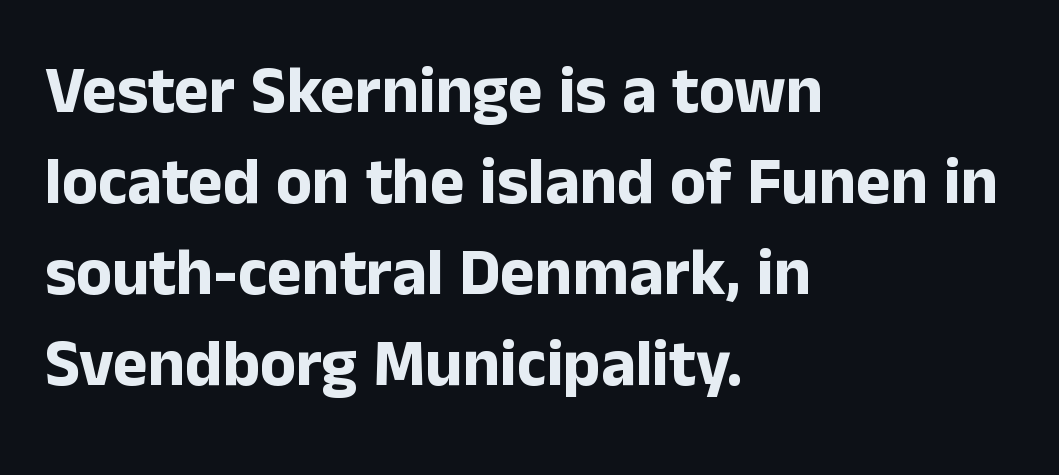
Clear beneath every line of the passage. Does the type have serifs? No, each stem ends abruptly. Does the leading feel generous? No, just average. The face used here is proportionally spaced, like ordinary book or web type. Ascenders rise straight up at ninety degrees. The setting favours the left margin, as ordinary paragraphs usually do.
